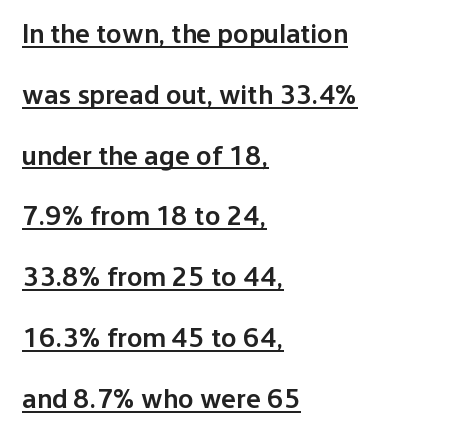
Q: Is the text bold? A: Semi-bold.
Q: Is the text italic (slanted)? A: No, it is upright.
Q: Is the typeface a serif or a sans-serif typeface? A: Sans-serif.
Q: Is the text underlined? A: Yes.
Q: How is the paragraph aligned? A: Left-aligned.
Q: Is the spacing between letters normal or unusually wide? A: Normal.
Q: Is the spacing between lines tight, normal or loose? A: Loose.
Q: Width (condensed, normal, or wide)? A: Normal.
Q: Stroke contrast? A: Low.
Q: x-height? A: Medium.
Q: Monospaced? A: No.
